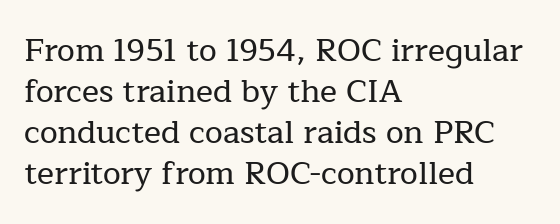
The tracking reads as untouched default to a designer's eye. A classic flush-left, rag-right setting is used for this passage. The passage shown is typed in a proportional face where columns would drift. The axis of the letterforms is exactly vertical. A bare baseline throughout the passage.
